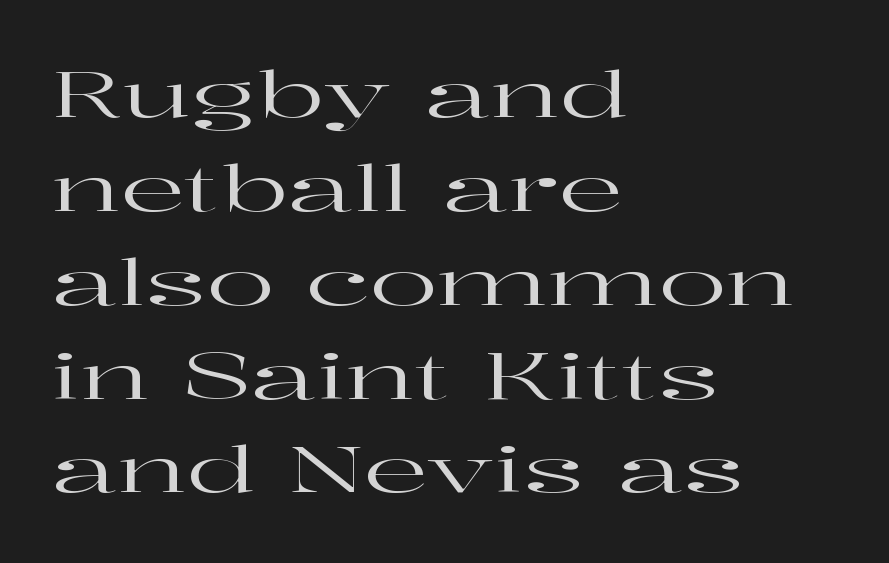
Q: Is the text italic (slanted)? A: No, it is upright.
Q: Is the typeface a serif or a sans-serif typeface? A: Serif.
Q: Is the text underlined? A: No.
Q: How is the paragraph aligned? A: Left-aligned.
Q: Is the spacing between letters normal or unusually wide? A: Normal.
Q: Is the spacing between lines tight, normal or loose? A: Normal.
Q: Width (condensed, normal, or wide)? A: Wide.
Q: Stroke contrast? A: High.
Q: x-height? A: Medium.
Q: Monospaced? A: No.
